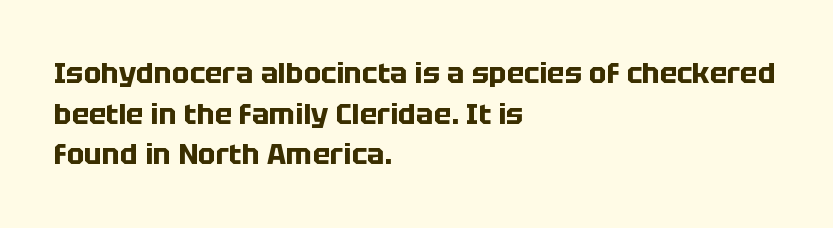
Q: Is the text bold? A: Yes.
Q: Is the text italic (slanted)? A: No, it is upright.
Q: Is the typeface a serif or a sans-serif typeface? A: Sans-serif.
Q: Is the text underlined? A: No.
Q: How is the paragraph aligned? A: Left-aligned.
Q: Is the spacing between letters normal or unusually wide? A: Normal.
Q: Is the spacing between lines tight, normal or loose? A: Normal.
Q: Width (condensed, normal, or wide)? A: Normal.
Q: Stroke contrast? A: Low.
Q: x-height? A: Large.
Q: Monospaced? A: No.
